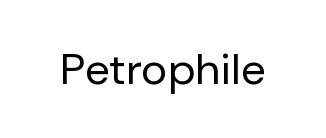
The image shows 44 px regular-weight sans-serif type, upright; set normal letter spacing, not underlined; low stroke contrast and a medium x-height.
